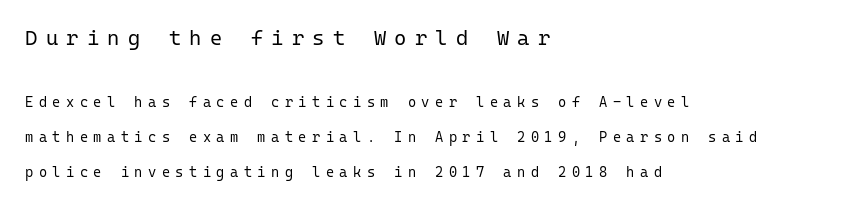
{"italic": "no", "bold": "no", "underline": "no", "align": "left", "line_spacing": "loose", "line_spacing_ratio": 2.49, "letter_spacing": "wide", "letter_spacing_em": 0.39, "larger_block": "first", "size_ratio": 1.5, "glyph_px": 21}
